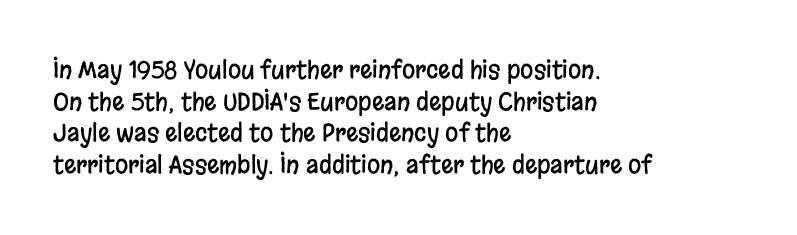
The image shows 24 px text type, upright; set left-aligned, normal line spacing (1.32x), normal letter spacing, not underlined.
